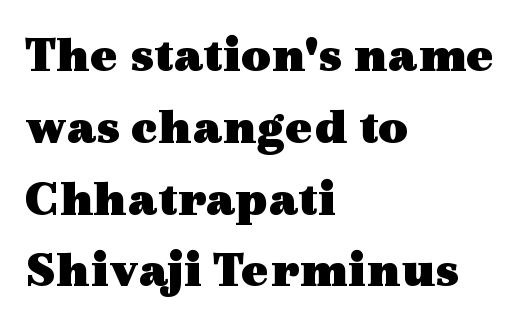
The image shows 52 px heavy, wide serif type, upright; set left-aligned, normal line spacing (1.38x), normal letter spacing, not underlined; a medium x-height.
